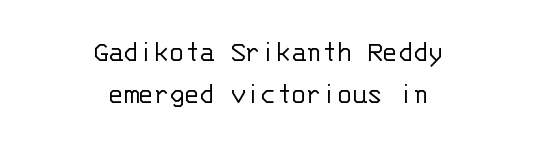
The image shows 31 px light sans-serif type, upright, monospaced; set centered, normal line spacing (1.37x), normal letter spacing, not underlined; low stroke contrast and a large x-height.
